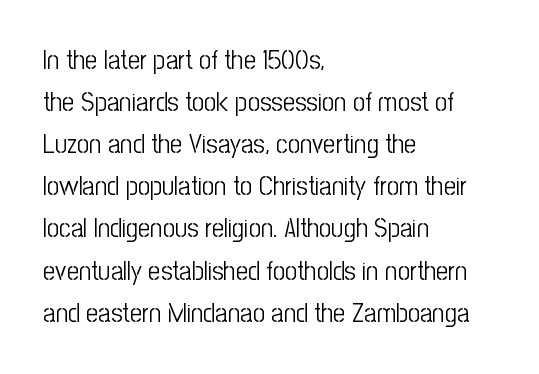
The image shows 27 px text type, upright; set left-aligned, normal line spacing (1.56x), normal letter spacing, not underlined.
